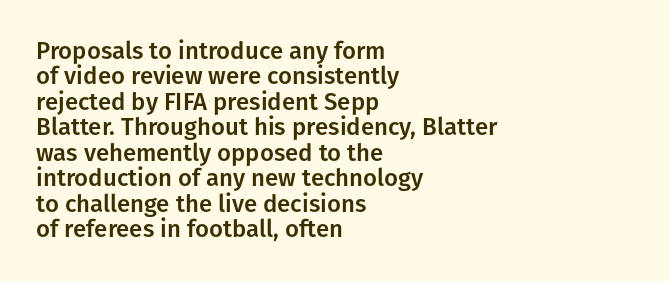
This is roman type, the default non-slanted kind. Line starts are locked; line ends wander. Is there much room between lines? No — they nearly touch. Descender tails drop into unmarked territory. Between one letter and the next there's only the usual sliver of space.
